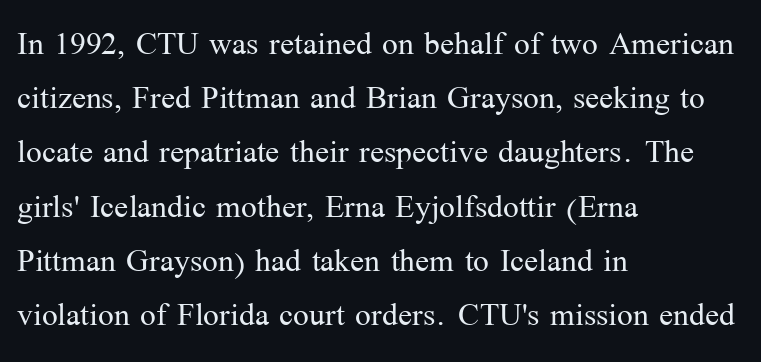
The image shows 42 px light serif type, upright; set left-aligned, normal line spacing (1.29x), normal letter spacing, not underlined; medium stroke contrast and a medium x-height.
